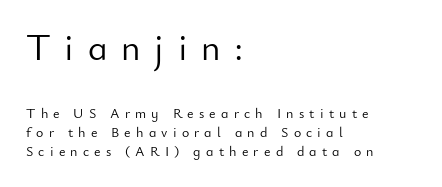
Q: Is the text bold? A: No.
Q: Is the text italic (slanted)? A: No, it is upright.
Q: Is the typeface a serif or a sans-serif typeface? A: Sans-serif.
Q: Is the text underlined? A: No.
Q: How is the paragraph aligned? A: Left-aligned.
Q: Is the spacing between letters normal or unusually wide? A: Unusually wide.
Q: Is the spacing between lines tight, normal or loose? A: Normal.
Q: Which block of text is set in a larger size, the first (top) or the second (bottom)? A: The first (top) one.
Q: Width (condensed, normal, or wide)? A: Normal.
Q: Stroke contrast? A: Low.
Q: x-height? A: Small.
Q: Monospaced? A: No.
